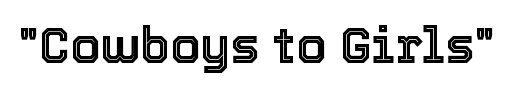
Q: Is the text italic (slanted)? A: No, it is upright.
Q: Is the text underlined? A: No.
Q: Is the spacing between letters normal or unusually wide? A: Normal.
Q: Width (condensed, normal, or wide)? A: Normal.
Q: x-height? A: Medium.
Q: Monospaced? A: No.
